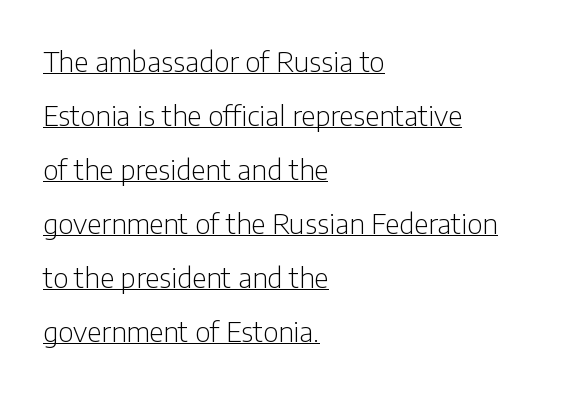
The image shows 28 px light, condensed sans-serif type, upright; set left-aligned, loose line spacing (1.93x), normal letter spacing, underlined; low stroke contrast and a medium x-height.
